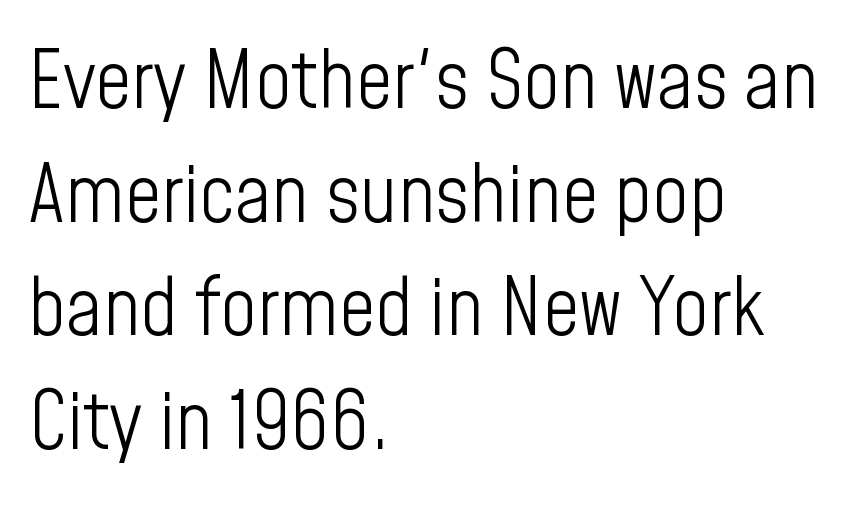
Short and long lines alike share a common starting point at left. Here the designer chose a conventional face with non-uniform glyph widths. Is the letter spacing exaggerated? No — it looks like the ordinary default. Every character sits straight up, as roman type does. Descenders hang freely into open space.
